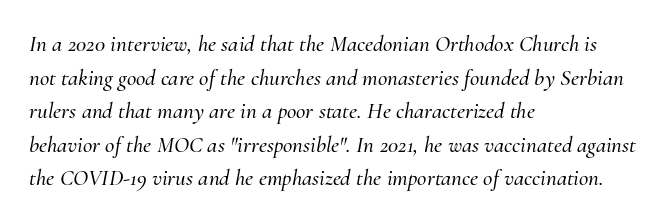
Q: Is the text italic (slanted)? A: Yes, it leans right by about 10 degrees.
Q: Is the text underlined? A: No.
Q: How is the paragraph aligned? A: Left-aligned.
Q: Is the spacing between letters normal or unusually wide? A: Normal.
Q: Is the spacing between lines tight, normal or loose? A: Normal.
